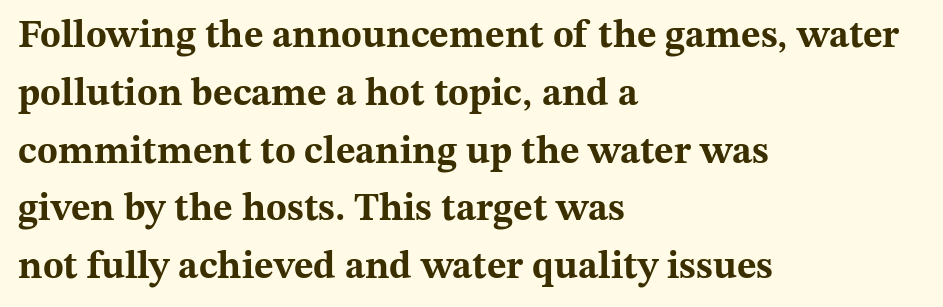
The image shows 38 px bold, wide serif type, upright; set left-aligned, normal line spacing (1.52x), normal letter spacing, not underlined; medium stroke contrast and a medium x-height.
